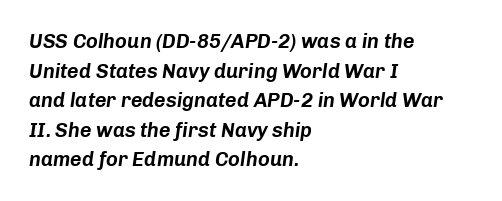
{"italic": "yes", "lean": "right", "slant_degrees": 8, "underline": "no", "align": "left", "line_spacing": "normal", "line_spacing_ratio": 1.48, "letter_spacing": "normal", "letter_spacing_em": 0.0, "glyph_px": 20}
